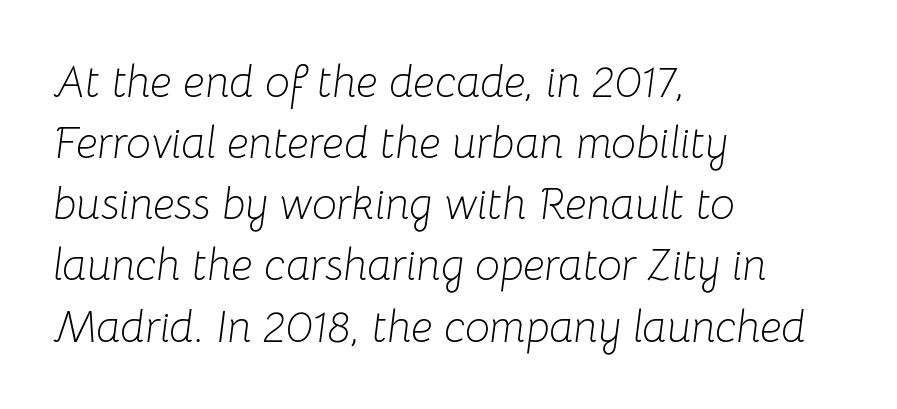
{"italic": "yes", "lean": "right", "slant_degrees": 8, "bold": "no", "weight": "light", "width": "normal", "stroke_contrast": "low", "x_height": "medium", "monospaced": "no", "underline": "no", "align": "left", "line_spacing": "normal", "line_spacing_ratio": 1.39, "letter_spacing": "normal", "letter_spacing_em": 0.0, "glyph_px": 44}
